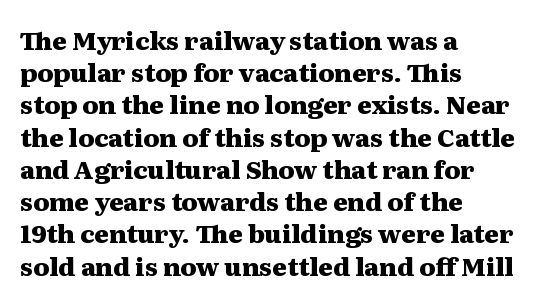
The image shows 25 px bold type, upright; set left-aligned, normal line spacing (1.29x), normal letter spacing, not underlined.
